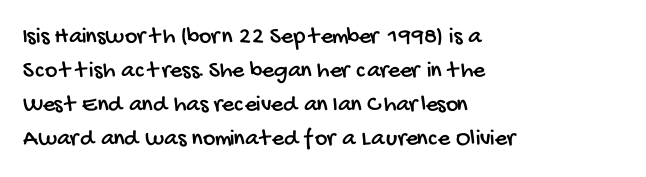
Q: Is the text underlined? A: No.
Q: How is the paragraph aligned? A: Left-aligned.
Q: Is the spacing between letters normal or unusually wide? A: Normal.
Q: Is the spacing between lines tight, normal or loose? A: Normal.
